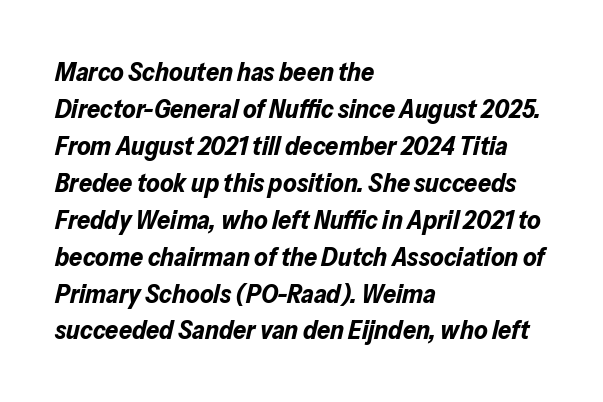
Designer's note — italics engaged. Default kerning and tracking; the words read as compact shapes. Horizontal alignment here is leftward, the default for most running prose. The rows are spaced the way most documents space them. Its strokes are broad and dark, the hallmark of bold type. Descenders hang freely into open space.
